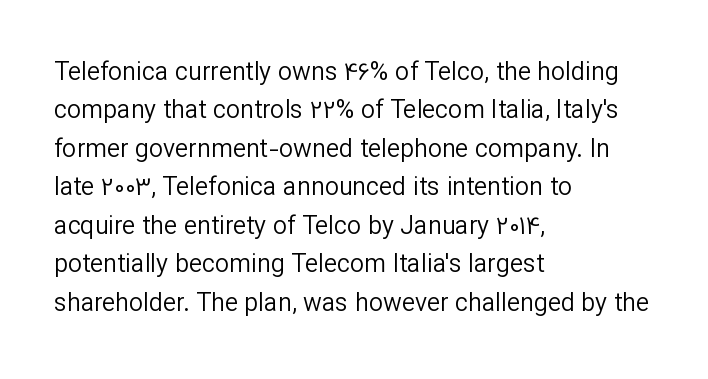
Q: Is the text bold? A: No.
Q: Is the text italic (slanted)? A: No, it is upright.
Q: Is the text underlined? A: No.
Q: How is the paragraph aligned? A: Left-aligned.
Q: Is the spacing between letters normal or unusually wide? A: Normal.
Q: Is the spacing between lines tight, normal or loose? A: Normal.
